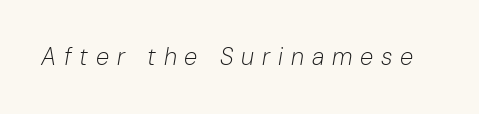
Quick note: underline off. Weight: in the light-to-regular range. Characters are canted at an angle relative to the baseline's perpendicular. How are the letters spaced? Widely, with obvious added tracking.
